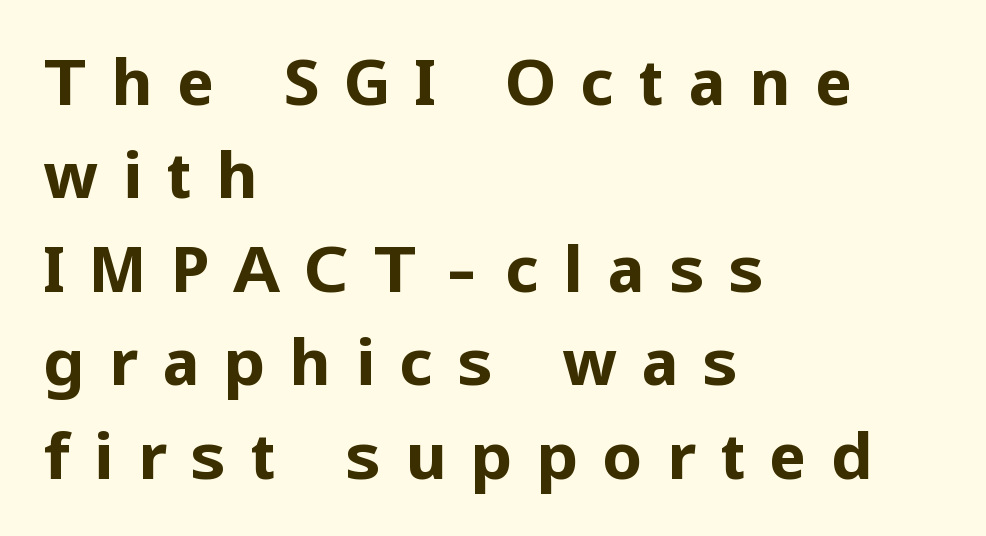
The image shows 64 px bold sans-serif type, upright; set left-aligned, normal line spacing (1.46x), unusually wide letter spacing (+0.37 em), not underlined; low stroke contrast and a medium x-height.
